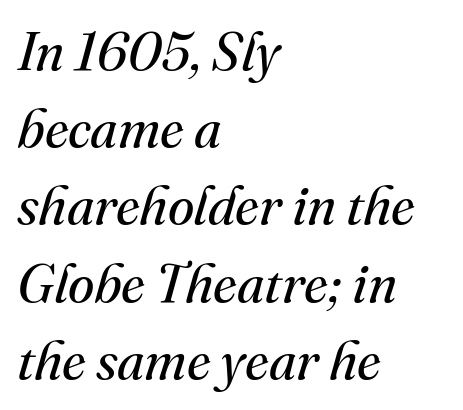
Q: Is the text bold? A: No.
Q: Is the text italic (slanted)? A: Yes, it leans right by about 16 degrees.
Q: Is the typeface a serif or a sans-serif typeface? A: Serif.
Q: Is the text underlined? A: No.
Q: How is the paragraph aligned? A: Left-aligned.
Q: Is the spacing between letters normal or unusually wide? A: Normal.
Q: Is the spacing between lines tight, normal or loose? A: Normal.
Q: Width (condensed, normal, or wide)? A: Normal.
Q: Stroke contrast? A: Medium.
Q: x-height? A: Small.
Q: Monospaced? A: No.
